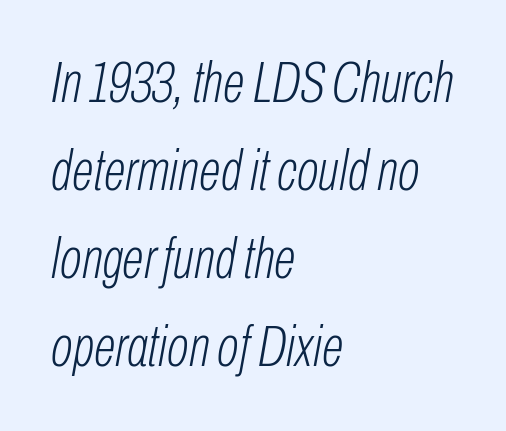
The designer left line spacing at the default. Heft: none added — not bold. Is the block centered? No — it sits flush against the left margin. In terms of letterspacing, this is plain default setting. The passage shown leans; its letterforms are oblique. The gap between lines stays unmarked.
